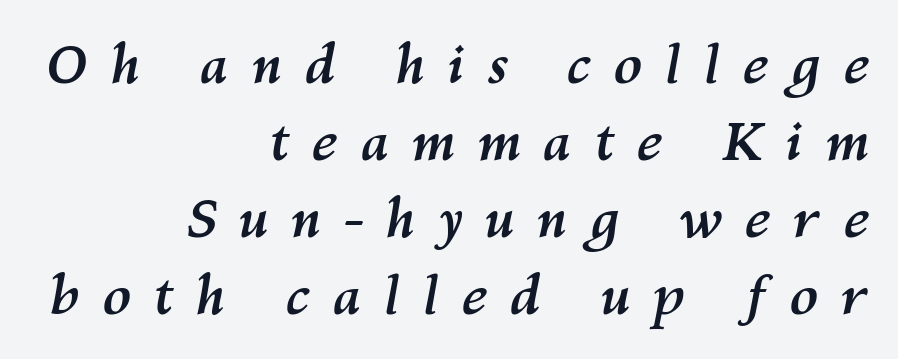
The image shows 53 px semibold type, italic (leaning right); set right-aligned, normal line spacing (1.45x), unusually wide letter spacing (+0.41 em), not underlined; medium stroke contrast and a medium x-height.
